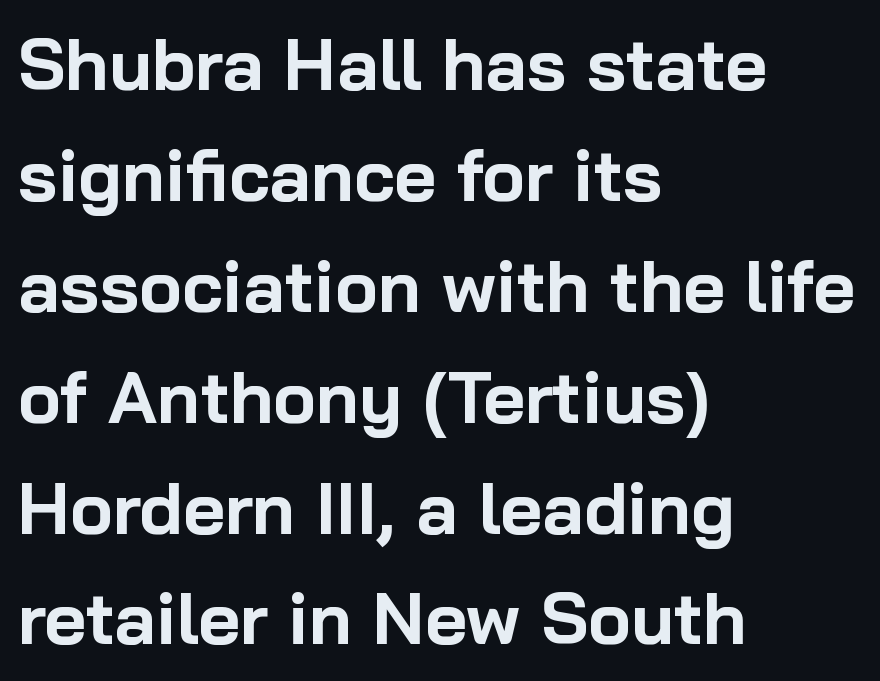
Q: Is the text bold? A: Yes.
Q: Is the text italic (slanted)? A: No, it is upright.
Q: Is the typeface a serif or a sans-serif typeface? A: Sans-serif.
Q: Is the text underlined? A: No.
Q: How is the paragraph aligned? A: Left-aligned.
Q: Is the spacing between letters normal or unusually wide? A: Normal.
Q: Is the spacing between lines tight, normal or loose? A: Normal.
Q: Width (condensed, normal, or wide)? A: Normal.
Q: Stroke contrast? A: Low.
Q: x-height? A: Medium.
Q: Monospaced? A: No.
